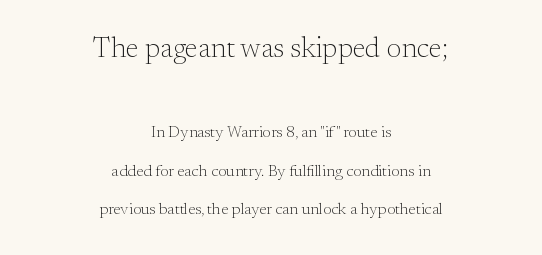
{"serif": "yes", "italic": "no", "bold": "no", "weight": "light", "width": "normal", "stroke_contrast": "medium", "x_height": "small", "monospaced": "no", "underline": "no", "align": "center", "line_spacing": "loose", "line_spacing_ratio": 2.39, "letter_spacing": "normal", "letter_spacing_em": 0.0, "larger_block": "first", "size_ratio": 1.75, "glyph_px": 28}
